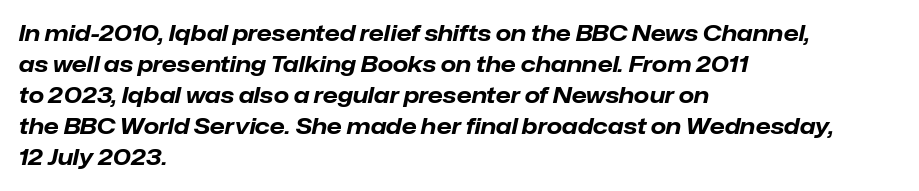
{"italic": "yes", "lean": "right", "slant_degrees": 12, "bold": "yes", "underline": "no", "align": "left", "line_spacing": "normal", "line_spacing_ratio": 1.41, "letter_spacing": "normal", "letter_spacing_em": 0.0, "glyph_px": 22}
